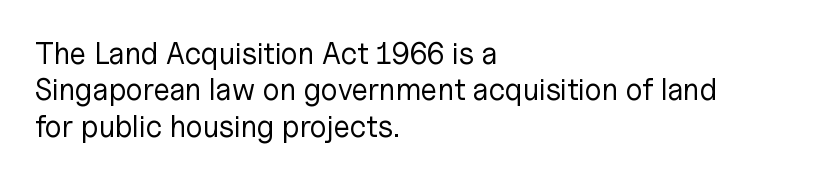
The image shows 30 px regular-weight sans-serif type, upright; set left-aligned, line spacing 1.21x, normal letter spacing, not underlined; low stroke contrast and a medium x-height.
